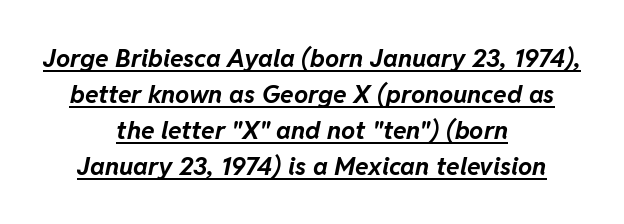
Q: Is the text bold? A: Yes.
Q: Is the text italic (slanted)? A: Yes, it leans right by about 11 degrees.
Q: Is the text underlined? A: Yes.
Q: How is the paragraph aligned? A: Centered.
Q: Is the spacing between letters normal or unusually wide? A: Normal.
Q: Is the spacing between lines tight, normal or loose? A: Normal.
